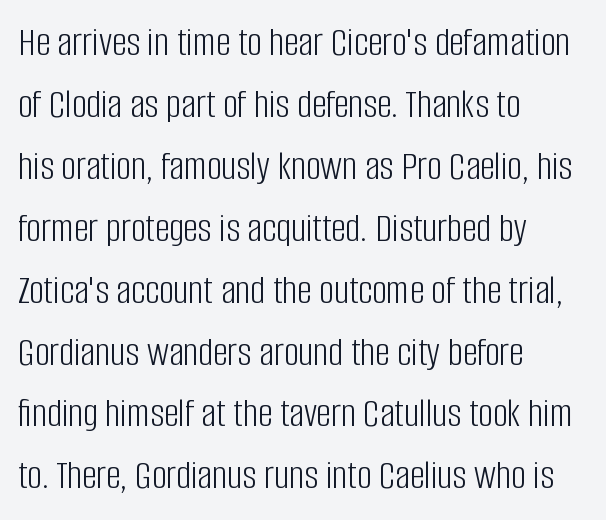
Stems and bowls with no extra thickness — not bold. Underline: absent. The letters sit at their default tracking, neither squeezed nor spread. The face used here is a sans, in the tradition of grotesques and geometrics. This sample keeps an unexceptional amount of space between lines.
